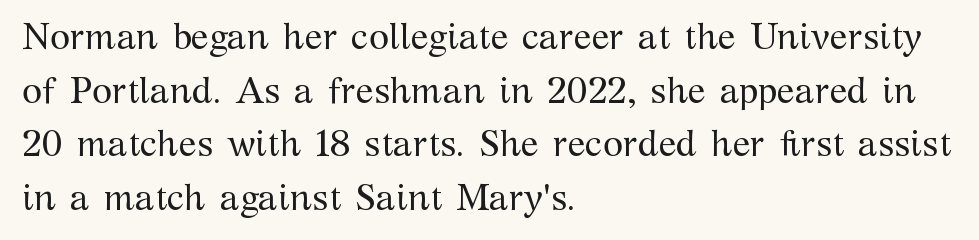
If you drew a line through each stem, it would be perfectly vertical. To sum up the face: it has serifs. Left-aligned paragraph, ragged on the right. These glyphs show unthickened strokes, regular width or finer. These lines are rendered in a variable-pitch font.
